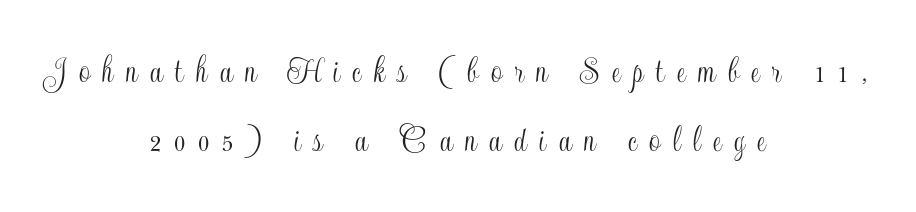
Is this a fixed-width face? No — the glyphs have proportional, varying widths. The strip under each line holds only bare page. A centered setting, common on invitations and titles, is used for this passage. Compared with typical body copy, the letter spacing here is much looser.
